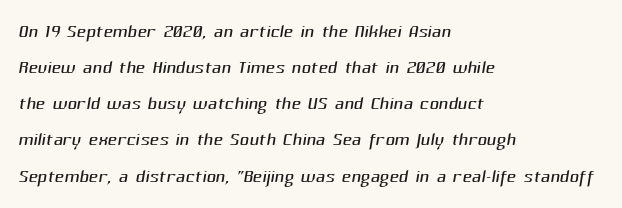
The image shows 26 px text type; set left-aligned, normal line spacing (1.39x), normal letter spacing, not underlined.
